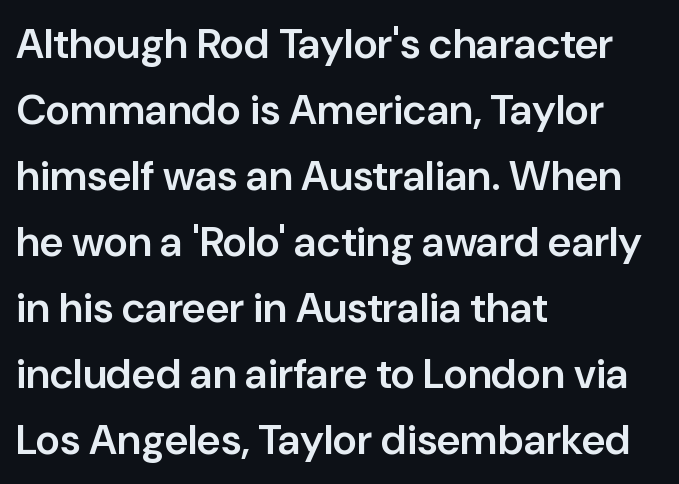
Q: Is the text bold? A: Semi-bold.
Q: Is the text italic (slanted)? A: No, it is upright.
Q: Is the typeface a serif or a sans-serif typeface? A: Sans-serif.
Q: Is the text underlined? A: No.
Q: How is the paragraph aligned? A: Left-aligned.
Q: Is the spacing between letters normal or unusually wide? A: Normal.
Q: Is the spacing between lines tight, normal or loose? A: Normal.
Q: Width (condensed, normal, or wide)? A: Normal.
Q: Stroke contrast? A: Low.
Q: x-height? A: Medium.
Q: Monospaced? A: No.
